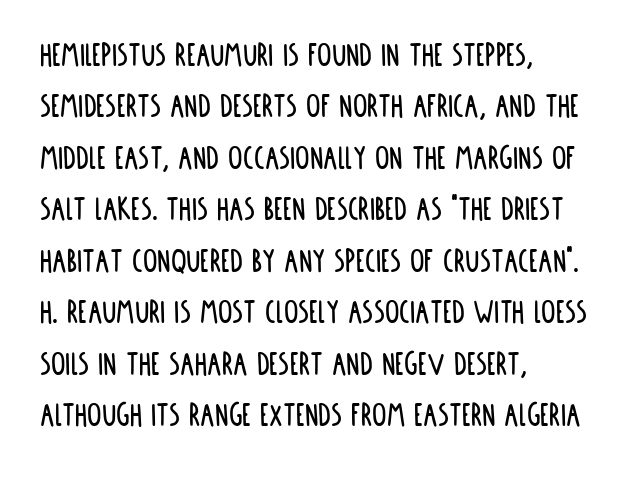
{"serif": "no", "italic": "no", "width": "condensed", "stroke_contrast": "low", "x_height": "large", "monospaced": "no", "underline": "no", "align": "left", "line_spacing": "normal", "line_spacing_ratio": 1.43, "letter_spacing": "normal", "letter_spacing_em": 0.0, "glyph_px": 36}
